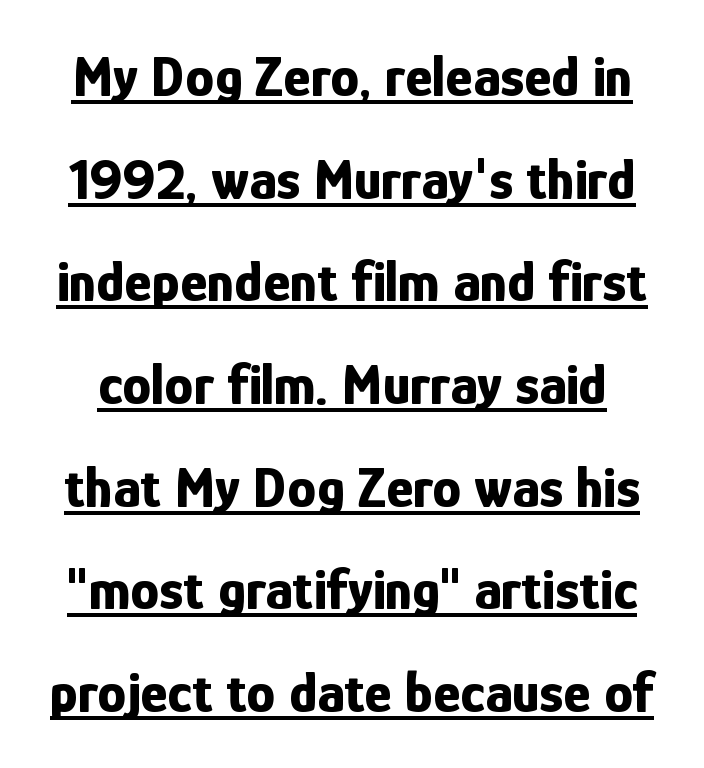
{"serif": "no", "italic": "no", "bold": "yes", "weight": "bold", "width": "condensed", "stroke_contrast": "low", "x_height": "medium", "monospaced": "no", "underline": "yes", "line_spacing_ratio": 1.77, "letter_spacing": "normal", "letter_spacing_em": 0.0, "glyph_px": 58}
